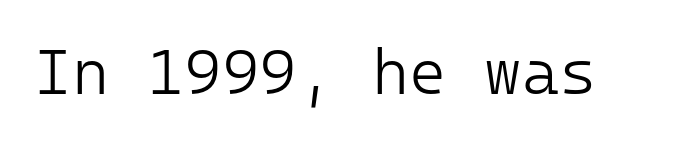
The rendering uses typewriter-style spacing with identical character cells. This rendering leaves character spacing at its baseline value. Weight: in the light-to-regular range. The space directly below the letters is spotless. If you drew a line through each stem, it would be perfectly vertical. A sans-serif font was chosen for this passage.
